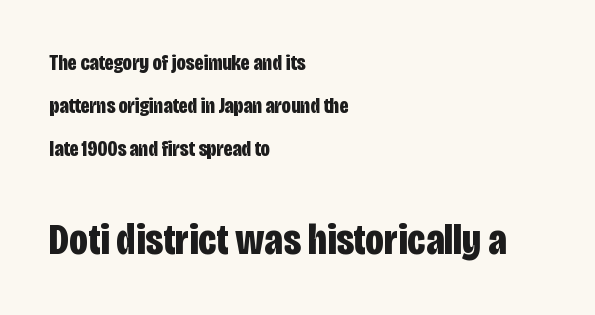
You could fit nearly another row in the gap between these rows. Caption: standard tracking, unaltered. These lines are rendered in a variable-pitch font. A bare baseline throughout the passage. In this sample the second text group is rendered at the bigger scale. In terms of weight, the rendering is a true, heavy bold.
